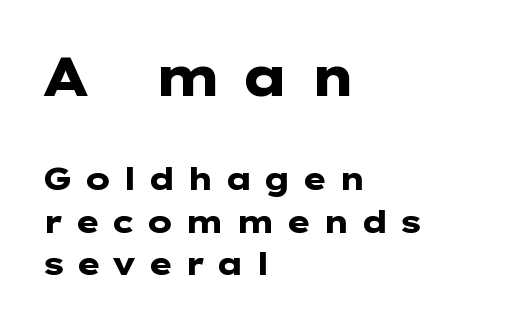
No italicization has been applied; the sample stays upright. This block has exactly the height ordinary leading produces. Examine the stroke ends and you'll find no serifs. I'd describe the lettering as bold — thick and assertive.
